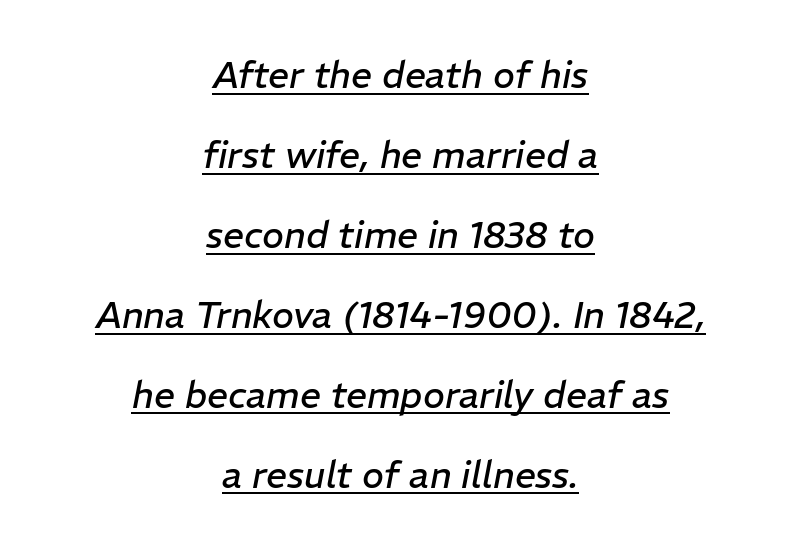
The rendering applies a slant to the glyphs. The passage shown is typed in a proportional face where columns would drift. This sample uses plain, unmodified letter spacing. These lines stand farther apart than default settings would place them. The typesetter has applied underlining to the passage shown.
